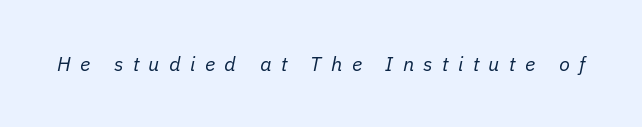
Q: Is the text bold? A: No.
Q: Is the text italic (slanted)? A: Yes, it leans right by about 11 degrees.
Q: Is the text underlined? A: No.
Q: Is the spacing between letters normal or unusually wide? A: Unusually wide.
